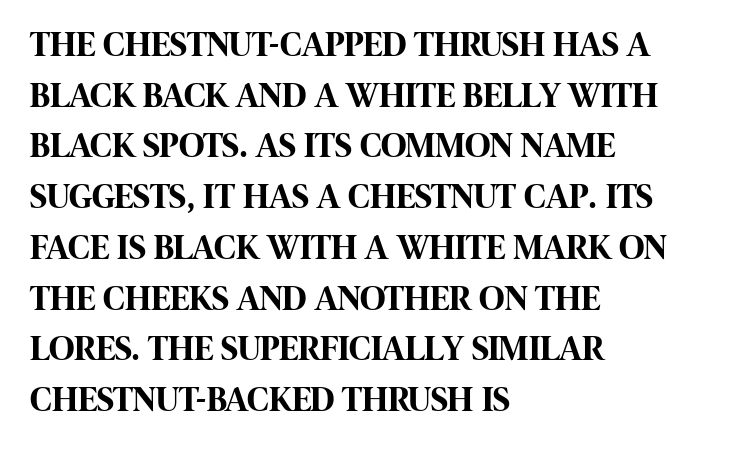
The image shows 35 px bold, condensed sans-serif type, upright; set left-aligned, normal line spacing (1.45x), normal letter spacing, not underlined; high stroke contrast and a large x-height.
